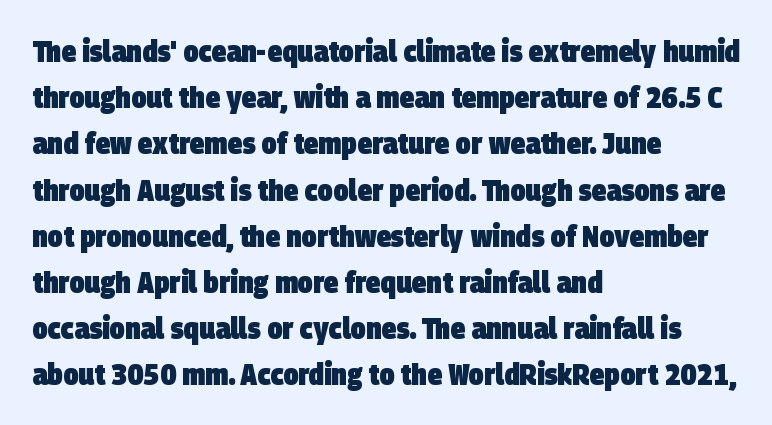
{"serif": "no", "bold": "yes", "weight": "heavy", "width": "condensed", "stroke_contrast": "low", "x_height": "large", "monospaced": "no", "underline": "no", "align": "left", "line_spacing": "normal", "line_spacing_ratio": 1.54, "letter_spacing": "normal", "letter_spacing_em": 0.0, "glyph_px": 30}
